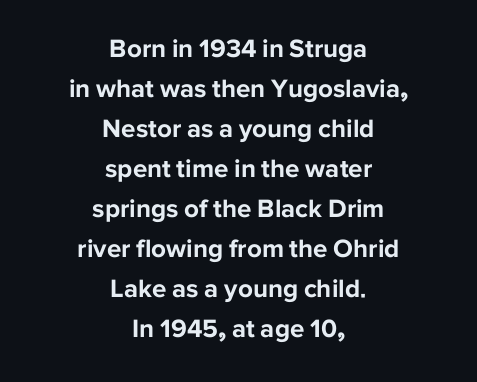
Q: Is the text bold? A: Yes.
Q: Is the text italic (slanted)? A: No, it is upright.
Q: Is the text underlined? A: No.
Q: How is the paragraph aligned? A: Centered.
Q: Is the spacing between letters normal or unusually wide? A: Normal.
Q: Is the spacing between lines tight, normal or loose? A: Normal.
